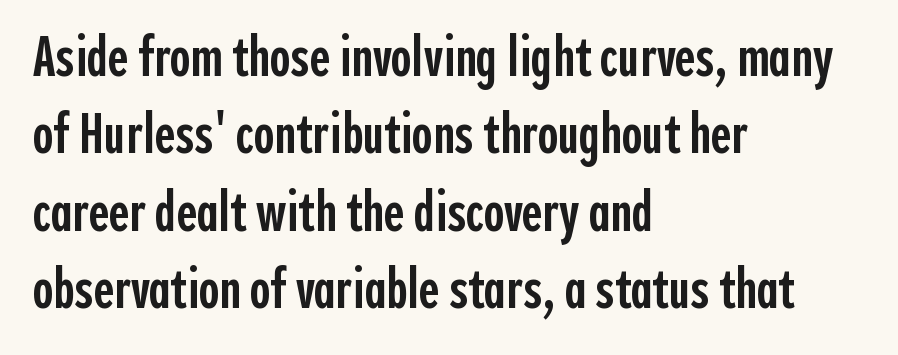
Inter-character spacing is left at the font's built-in metrics. The line-height multiplier appears to be the usual default. Beneath every word, the page is bare. This sample is left-justified, so line endings fall wherever the words run out. Italic: no, the glyphs are upright roman.
